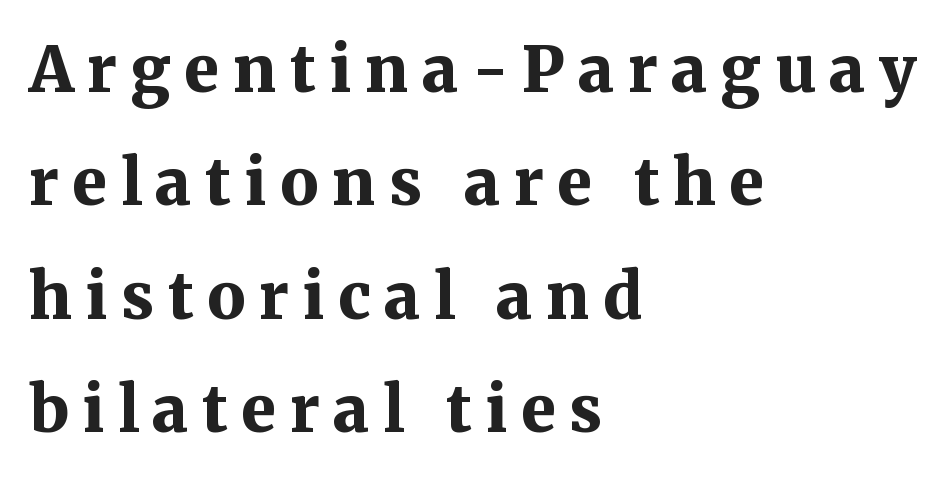
{"serif": "yes", "italic": "no", "bold": "yes", "weight": "bold", "width": "normal", "stroke_contrast": "medium", "x_height": "medium", "monospaced": "no", "underline": "no", "align": "left", "line_spacing_ratio": 1.77, "letter_spacing": "wide", "letter_spacing_em": 0.21, "glyph_px": 64}
